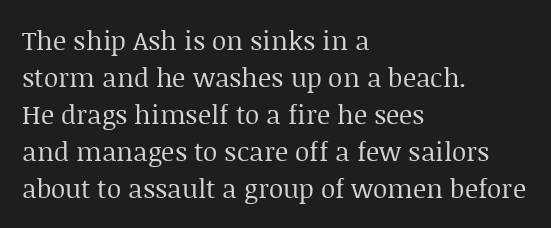
{"italic": "no", "bold": "no", "underline": "no", "align": "left", "line_spacing": "normal", "line_spacing_ratio": 1.42, "letter_spacing": "normal", "letter_spacing_em": 0.0, "glyph_px": 26}
